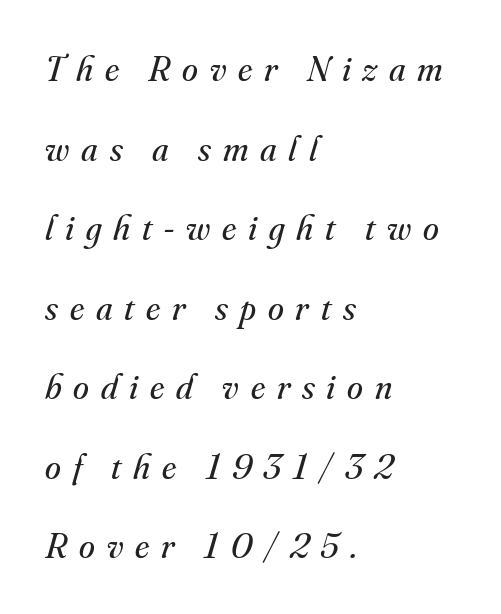
Does extra space separate the letters? Yes, quite a lot of it. The gap between lines stays unmarked. Proportional: the letters do not fall into vertical columns. Every row of glyphs begins at an identical x-position on the left.
